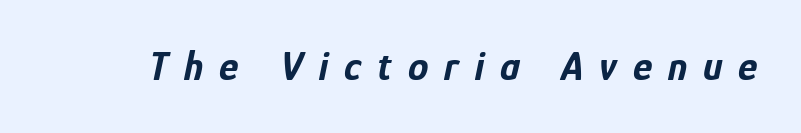
Q: Is the text bold? A: Yes.
Q: Is the text italic (slanted)? A: Yes, it leans right by about 12 degrees.
Q: Is the text underlined? A: No.
Q: Is the spacing between letters normal or unusually wide? A: Unusually wide.
Q: Width (condensed, normal, or wide)? A: Condensed.
Q: Stroke contrast? A: Low.
Q: x-height? A: Medium.
Q: Monospaced? A: No.
